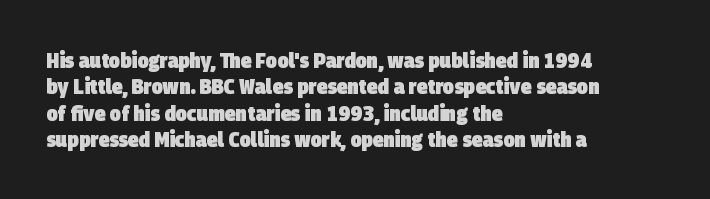
The image shows 22 px bold type; set left-aligned, line spacing 1.2x, normal letter spacing, not underlined.
